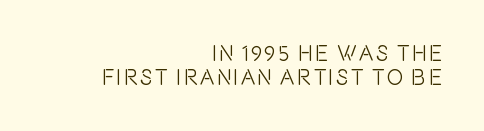
The text block is weighted toward the right margin, trailing off unevenly leftward. The space directly below the letters is spotless. You could barely slide anything between these rows. A roman cut, with each character standing at attention.
